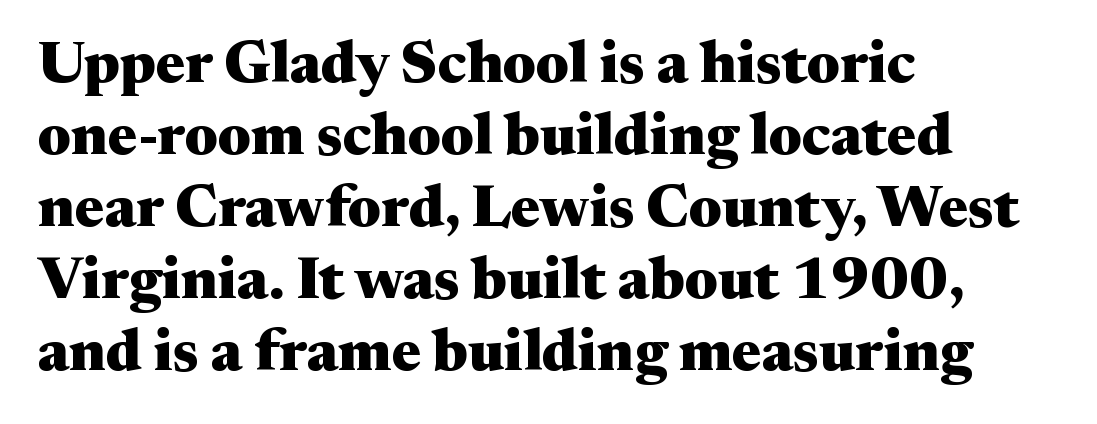
The image shows 59 px heavy, wide serif type, upright; set left-aligned, line spacing 1.22x, normal letter spacing, not underlined; medium stroke contrast and a medium x-height.
